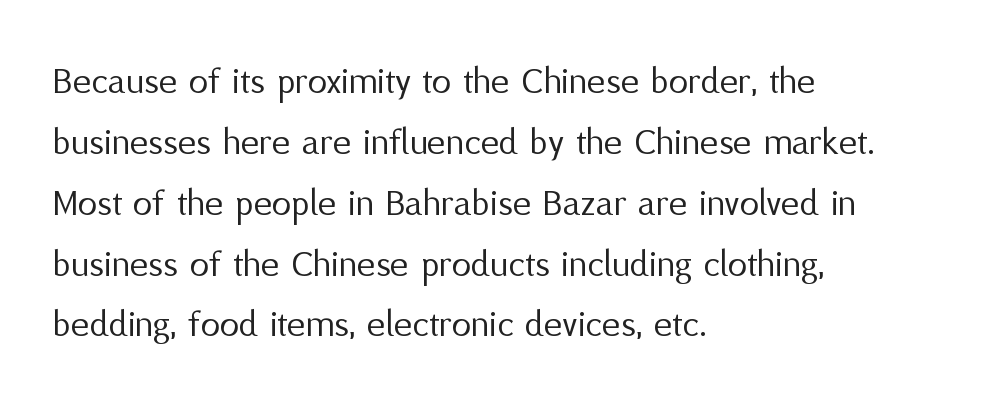
Q: Is the text bold? A: No.
Q: Is the text italic (slanted)? A: No, it is upright.
Q: Is the typeface a serif or a sans-serif typeface? A: Sans-serif.
Q: Is the text underlined? A: No.
Q: How is the paragraph aligned? A: Left-aligned.
Q: Is the spacing between letters normal or unusually wide? A: Normal.
Q: Is the spacing between lines tight, normal or loose? A: Normal.
Q: Width (condensed, normal, or wide)? A: Normal.
Q: Stroke contrast? A: Medium.
Q: x-height? A: Medium.
Q: Monospaced? A: No.
